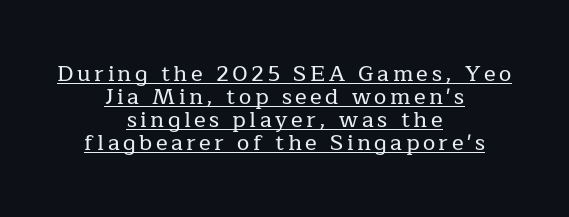
The image shows 22 px text type, upright; set centered, tight line spacing (1.05x), underlined.
